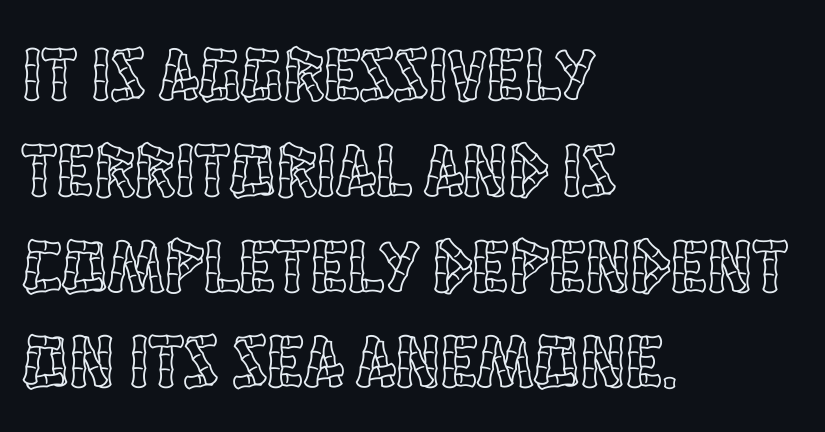
Q: Is the text italic (slanted)? A: No, it is upright.
Q: Is the text underlined? A: No.
Q: How is the paragraph aligned? A: Left-aligned.
Q: Is the spacing between letters normal or unusually wide? A: Normal.
Q: Is the spacing between lines tight, normal or loose? A: Normal.
Q: Width (condensed, normal, or wide)? A: Condensed.
Q: x-height? A: Large.
Q: Monospaced? A: No.
